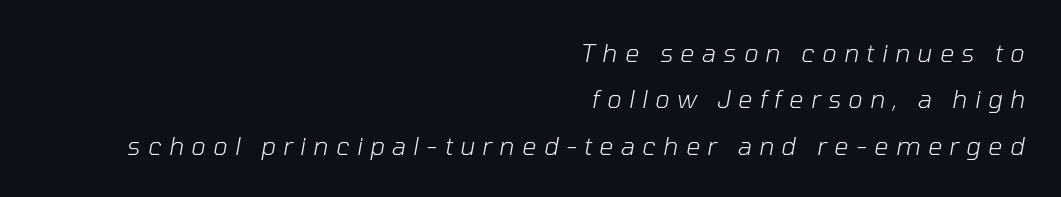
Q: Is the text bold? A: No.
Q: Is the text italic (slanted)? A: Yes, it leans right by about 10 degrees.
Q: Is the text underlined? A: No.
Q: How is the paragraph aligned? A: Right-aligned.
Q: Is the spacing between letters normal or unusually wide? A: Unusually wide.
